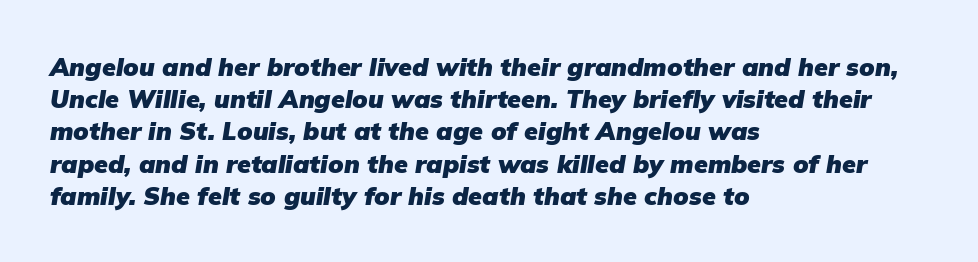
The image shows 25 px bold type, italic (leaning right); set left-aligned, normal line spacing (1.29x), normal letter spacing, not underlined.
